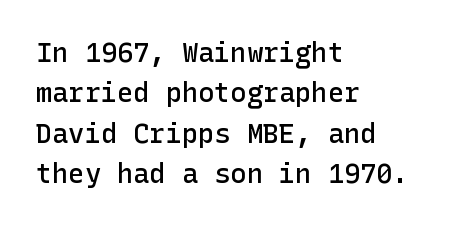
Q: Is the text bold? A: Semi-bold.
Q: Is the text italic (slanted)? A: No, it is upright.
Q: Is the text underlined? A: No.
Q: How is the paragraph aligned? A: Left-aligned.
Q: Is the spacing between letters normal or unusually wide? A: Normal.
Q: Is the spacing between lines tight, normal or loose? A: Normal.
